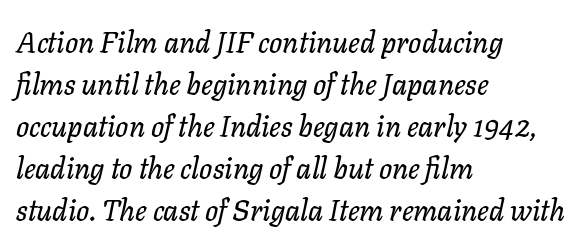
The image shows 29 px text type, italic (leaning right); set left-aligned, normal line spacing (1.45x), normal letter spacing, not underlined; low stroke contrast and a medium x-height.
